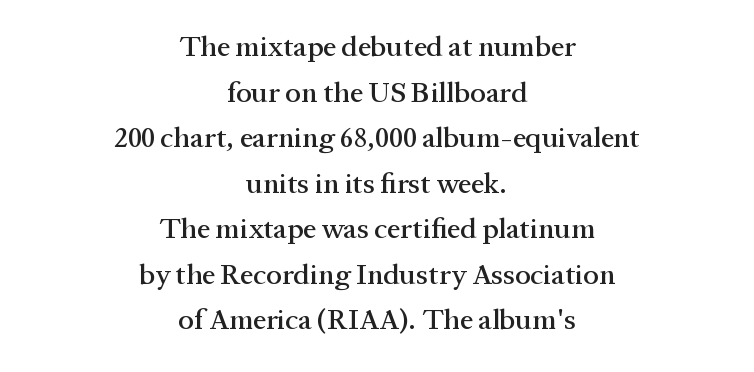
Q: Is the text italic (slanted)? A: No, it is upright.
Q: Is the typeface a serif or a sans-serif typeface? A: Serif.
Q: Is the text underlined? A: No.
Q: How is the paragraph aligned? A: Centered.
Q: Is the spacing between letters normal or unusually wide? A: Normal.
Q: Is the spacing between lines tight, normal or loose? A: Normal.
Q: Width (condensed, normal, or wide)? A: Normal.
Q: Stroke contrast? A: Medium.
Q: x-height? A: Medium.
Q: Monospaced? A: No.
